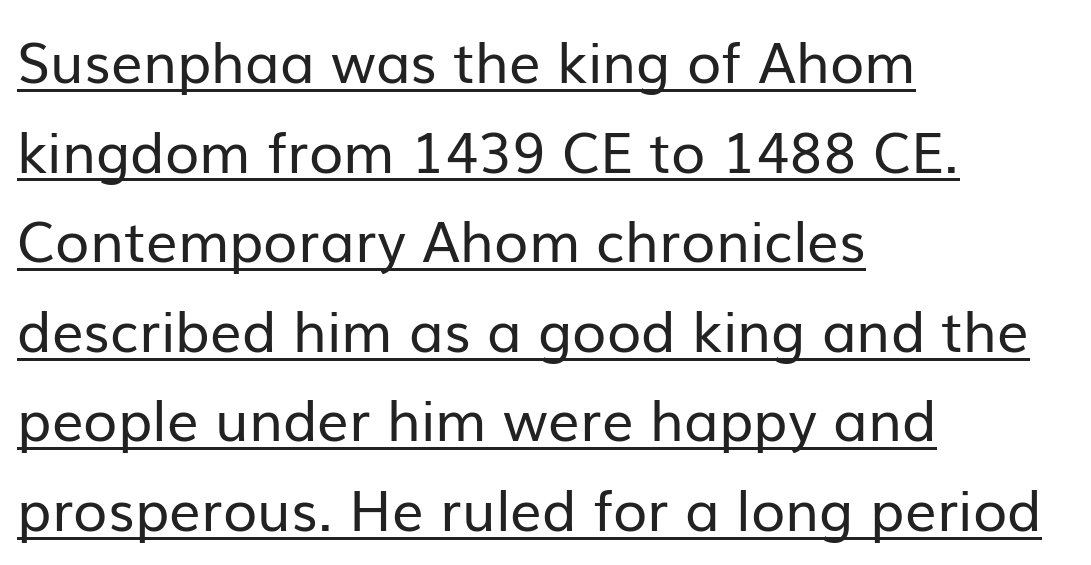
{"serif": "no", "italic": "no", "bold": "no", "weight": "regular", "width": "normal", "stroke_contrast": "low", "x_height": "medium", "monospaced": "no", "underline": "yes", "align": "left", "line_spacing": "normal", "line_spacing_ratio": 1.6, "letter_spacing": "normal", "letter_spacing_em": 0.0, "glyph_px": 56}
